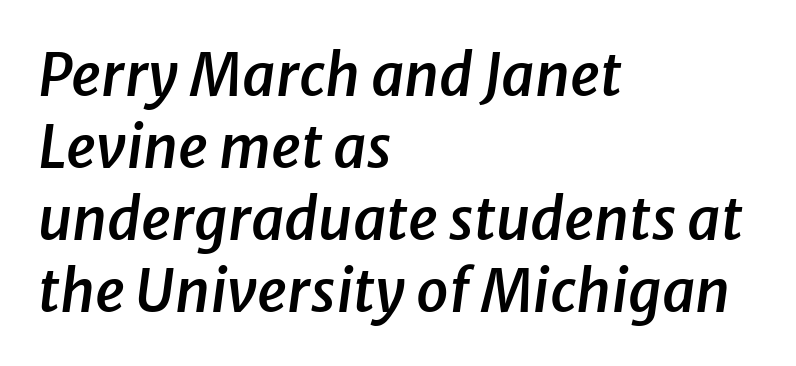
The passage shown is typed in a proportional face where columns would drift. Words float on clear page, feet unadorned. Typesetter's note: demi weight, one step under bold. Line starts are locked; line ends wander. The passage shown leans; its letterforms are oblique.
